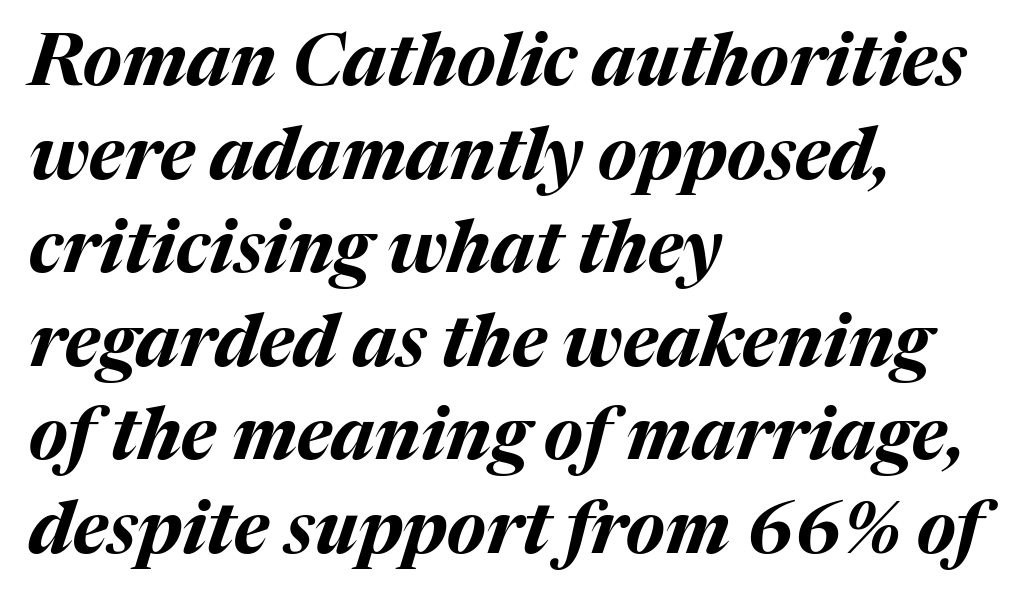
Type without underlining. Typesetter's note: full bold, strokes at maximum text heaviness. Think of a printed novel: that variable character pitch is what you see here. Is the type slanted? Yes — the strokes lean at a clear angle. The gaps between neighbouring characters are ordinary and unremarkable.
